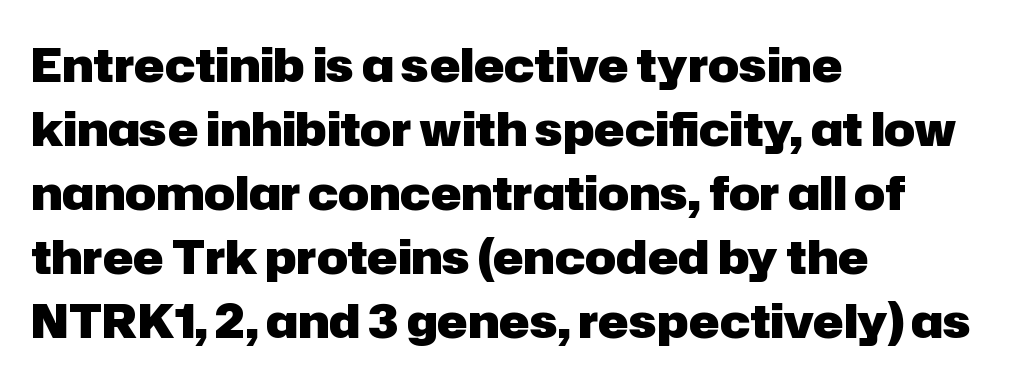
Q: Is the text bold? A: Yes.
Q: Is the text italic (slanted)? A: No, it is upright.
Q: Is the typeface a serif or a sans-serif typeface? A: Sans-serif.
Q: Is the text underlined? A: No.
Q: How is the paragraph aligned? A: Left-aligned.
Q: Is the spacing between letters normal or unusually wide? A: Normal.
Q: Is the spacing between lines tight, normal or loose? A: Normal.
Q: Width (condensed, normal, or wide)? A: Normal.
Q: Stroke contrast? A: Low.
Q: x-height? A: Medium.
Q: Monospaced? A: No.
